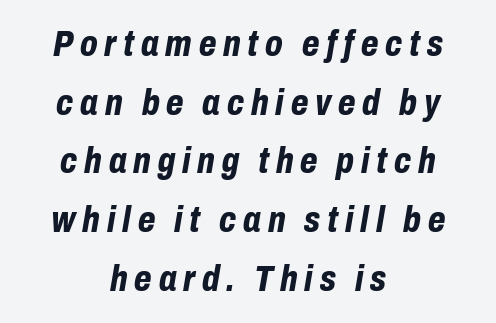
{"italic": "yes", "lean": "right", "slant_degrees": 10, "bold": "yes", "weight": "bold", "width": "condensed", "stroke_contrast": "low", "x_height": "medium", "monospaced": "no", "underline": "no", "align": "center", "line_spacing": "normal", "line_spacing_ratio": 1.63, "glyph_px": 36}
